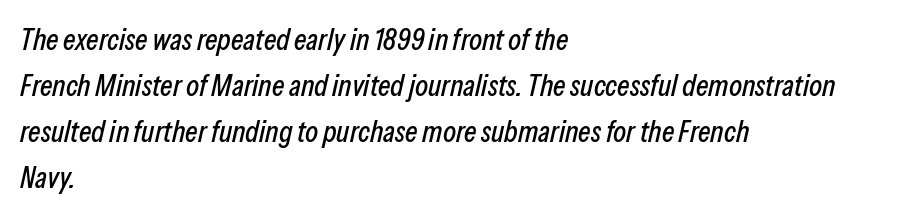
Q: Is the text italic (slanted)? A: Yes, it leans right by about 13 degrees.
Q: Is the text underlined? A: No.
Q: How is the paragraph aligned? A: Left-aligned.
Q: Is the spacing between letters normal or unusually wide? A: Normal.
Q: Is the spacing between lines tight, normal or loose? A: Normal.
Q: Width (condensed, normal, or wide)? A: Condensed.
Q: Stroke contrast? A: Low.
Q: x-height? A: Medium.
Q: Monospaced? A: No.
